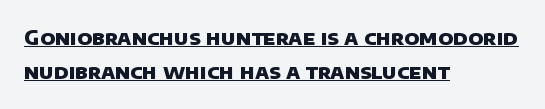
{"bold": "yes", "underline": "yes", "align": "left", "line_spacing_ratio": 1.72, "letter_spacing": "normal", "letter_spacing_em": 0.0, "glyph_px": 20}
